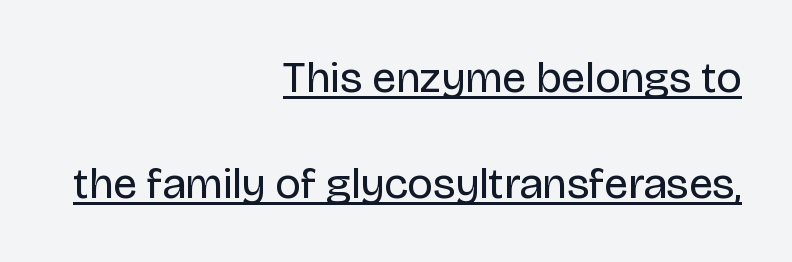
Q: Is the text bold? A: No.
Q: Is the text italic (slanted)? A: No, it is upright.
Q: Is the typeface a serif or a sans-serif typeface? A: Sans-serif.
Q: Is the text underlined? A: Yes.
Q: How is the paragraph aligned? A: Right-aligned.
Q: Is the spacing between letters normal or unusually wide? A: Normal.
Q: Is the spacing between lines tight, normal or loose? A: Loose.
Q: Width (condensed, normal, or wide)? A: Normal.
Q: Stroke contrast? A: Low.
Q: x-height? A: Large.
Q: Monospaced? A: No.
